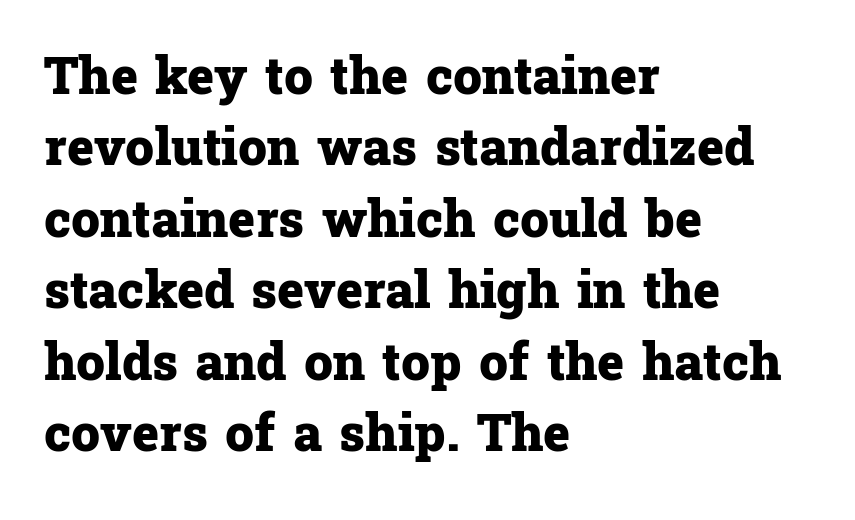
The image shows 51 px heavy serif type, upright; set left-aligned, normal line spacing (1.4x), normal letter spacing, not underlined; low stroke contrast and a medium x-height.
